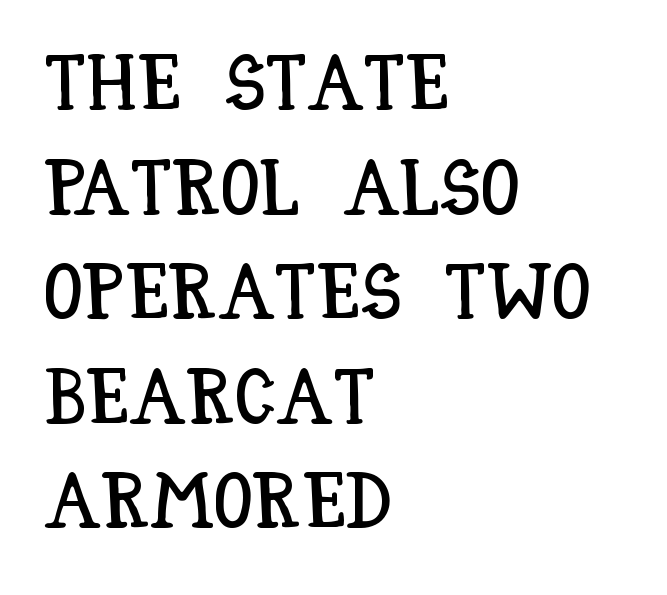
The image shows 78 px condensed type, upright; set left-aligned, normal line spacing (1.34x), normal letter spacing, not underlined; low stroke contrast and a large x-height.
